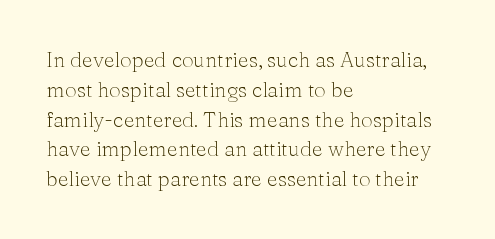
The image shows 21 px text type, upright; set left-aligned, normal line spacing (1.42x), normal letter spacing, not underlined.
